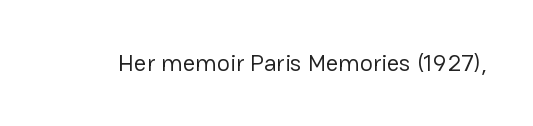
{"italic": "no", "bold": "no", "underline": "no", "letter_spacing": "normal", "letter_spacing_em": 0.0, "glyph_px": 24}
